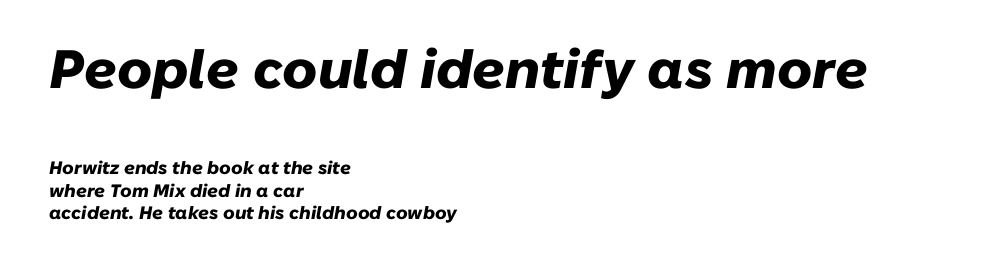
Q: Is the text bold? A: Yes.
Q: Is the text italic (slanted)? A: Yes, it leans right by about 10 degrees.
Q: Is the text underlined? A: No.
Q: How is the paragraph aligned? A: Left-aligned.
Q: Is the spacing between letters normal or unusually wide? A: Normal.
Q: Is the spacing between lines tight, normal or loose? A: Normal.
Q: Which block of text is set in a larger size, the first (top) or the second (bottom)? A: The first (top) one.
Q: Width (condensed, normal, or wide)? A: Normal.
Q: Stroke contrast? A: Low.
Q: x-height? A: Medium.
Q: Monospaced? A: No.
